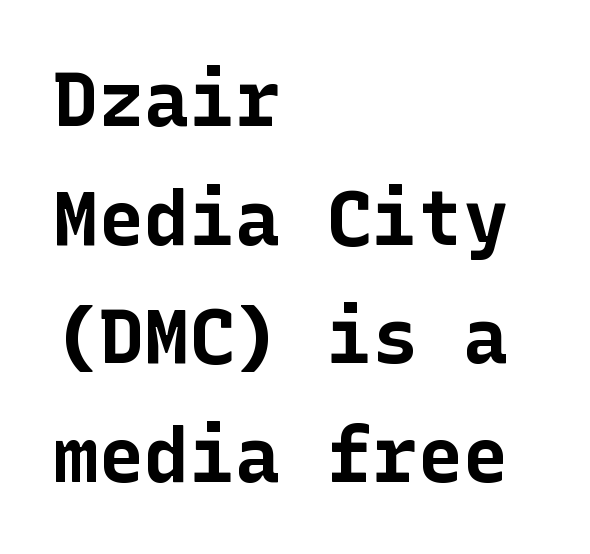
The image shows 76 px bold sans-serif type, upright; set left-aligned, normal line spacing (1.56x), normal letter spacing, not underlined; low stroke contrast and a medium x-height.
